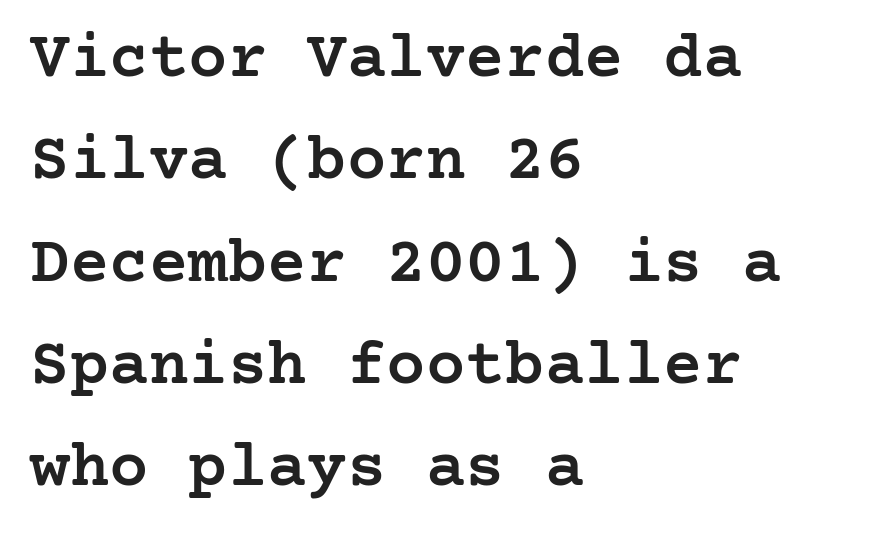
Q: Is the text bold? A: Semi-bold.
Q: Is the text italic (slanted)? A: No, it is upright.
Q: Is the typeface a serif or a sans-serif typeface? A: Serif.
Q: Is the text underlined? A: No.
Q: How is the paragraph aligned? A: Left-aligned.
Q: Is the spacing between letters normal or unusually wide? A: Normal.
Q: Is the spacing between lines tight, normal or loose? A: Normal.
Q: Width (condensed, normal, or wide)? A: Normal.
Q: Stroke contrast? A: Low.
Q: x-height? A: Medium.
